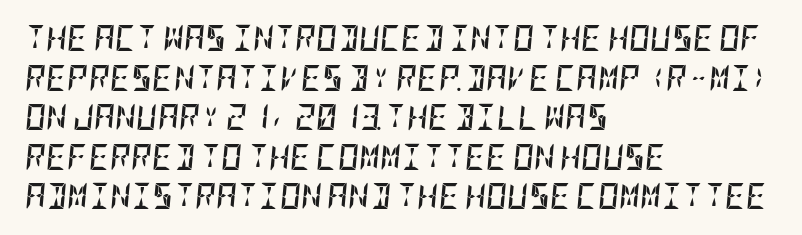
Rows of type keep a routine distance in the vertical direction. Inter-character spacing is left at the font's built-in metrics. Descenders hang freely into open space. Chunky letters — that's bold for sure.
